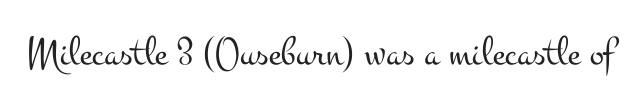
The image shows 42 px light, wide serif type; set normal letter spacing, not underlined; medium stroke contrast and a small x-height.
